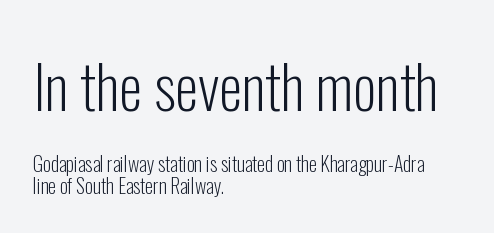
The image shows 60 px light, condensed sans-serif type, upright; set left-aligned, tight line spacing (1.09x), normal letter spacing, not underlined; the first (top) block is 3.0x larger; low stroke contrast and a medium x-height.
